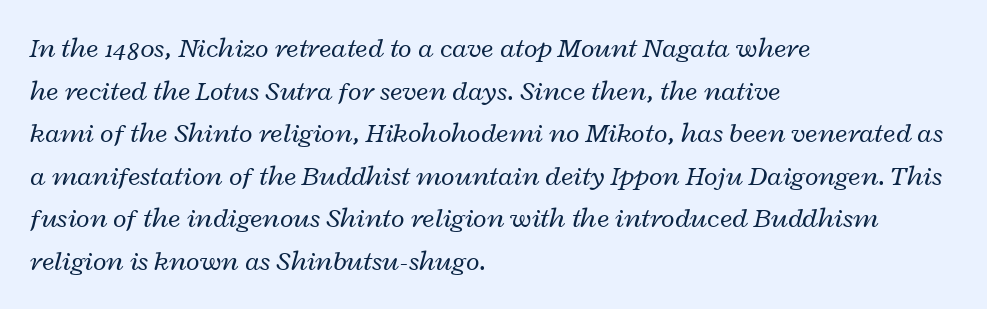
{"italic": "yes", "lean": "right", "slant_degrees": 12, "bold": "no", "weight": "regular", "width": "wide", "stroke_contrast": "low", "x_height": "medium", "monospaced": "no", "underline": "no", "align": "left", "line_spacing": "normal", "line_spacing_ratio": 1.52, "letter_spacing": "normal", "letter_spacing_em": 0.0, "glyph_px": 28}
